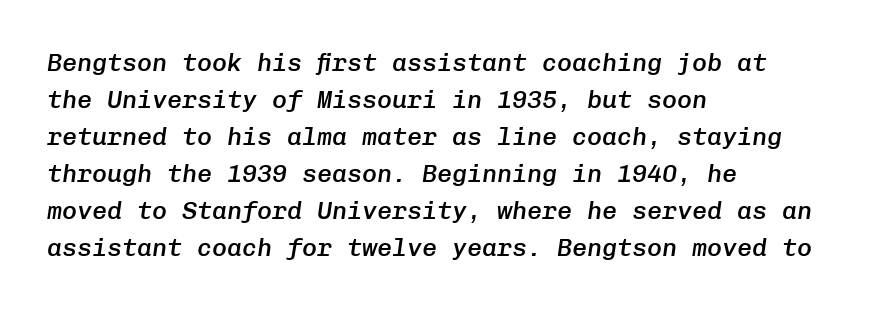
The image shows 25 px text type, italic (leaning right); set left-aligned, normal line spacing (1.48x), normal letter spacing, not underlined.
